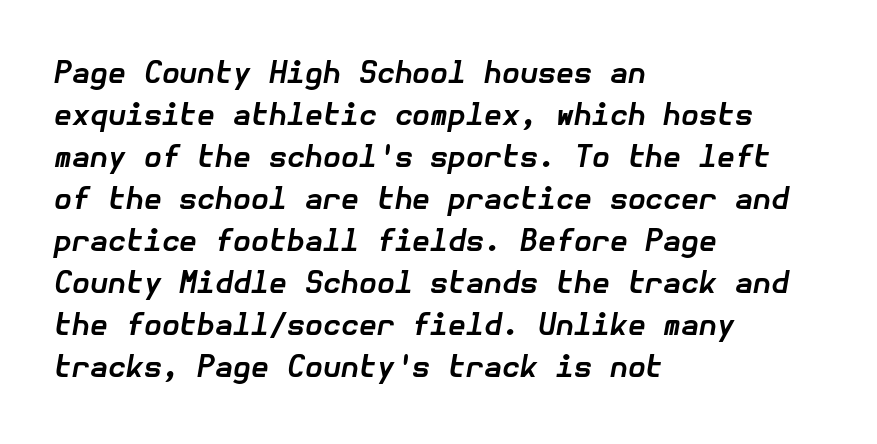
Leftover space on each line is placed entirely after the last word. It's the slanting kind of type. The passage shown has conventional tracking throughout. Does the leading feel generous? No, just average.
